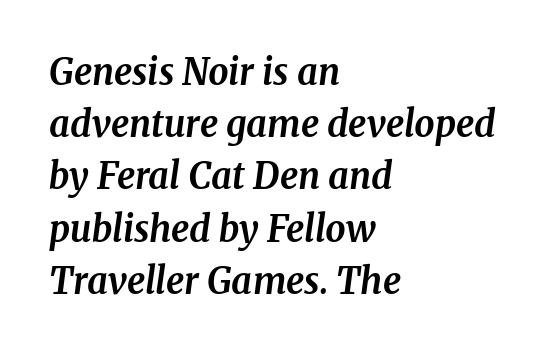
Weight check: bold — yes, fully. This sample is left-justified, so line endings fall wherever the words run out. Here the designer chose a conventional face with non-uniform glyph widths. The glyphs are unaccompanied by any horizontal stroke below them.
